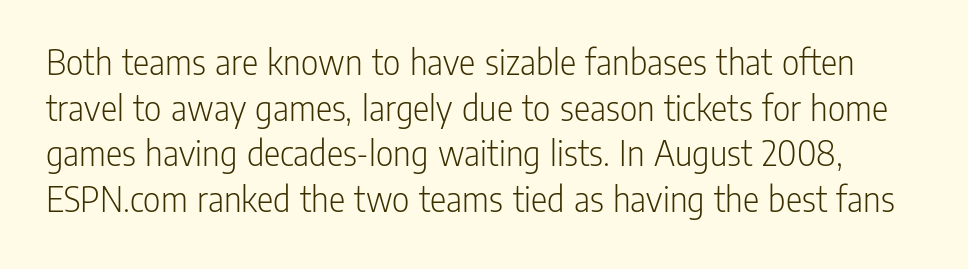
Q: Is the text bold? A: No.
Q: Is the text italic (slanted)? A: No, it is upright.
Q: Is the typeface a serif or a sans-serif typeface? A: Sans-serif.
Q: Is the text underlined? A: No.
Q: Is the spacing between letters normal or unusually wide? A: Normal.
Q: Width (condensed, normal, or wide)? A: Condensed.
Q: Stroke contrast? A: Low.
Q: x-height? A: Medium.
Q: Monospaced? A: No.
